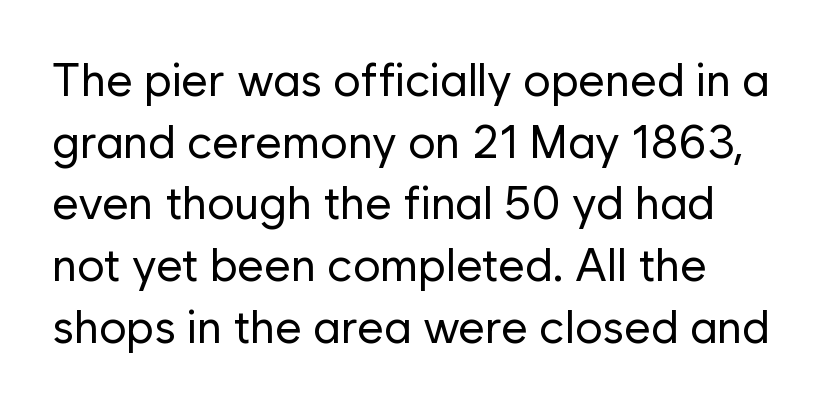
This sample uses an upright cut, with every glyph sitting square on the baseline. How would I describe the line gaps? Plain and ordinary. Each letter keeps its own natural width here, so spacing adapts to shape. Weight: in the light-to-regular range. Is the letter spacing exaggerated? No — it looks like the ordinary default. The typeface chosen for these lines omits serifs.
